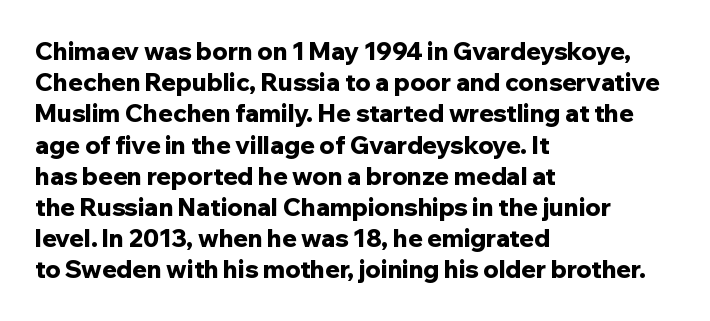
Every letter is thick-stroked: bold, no question. Line starts are locked; line ends wander. What's the leading like? Ordinary, nothing unusual. Glance below the letters and you will spot only blank space.
